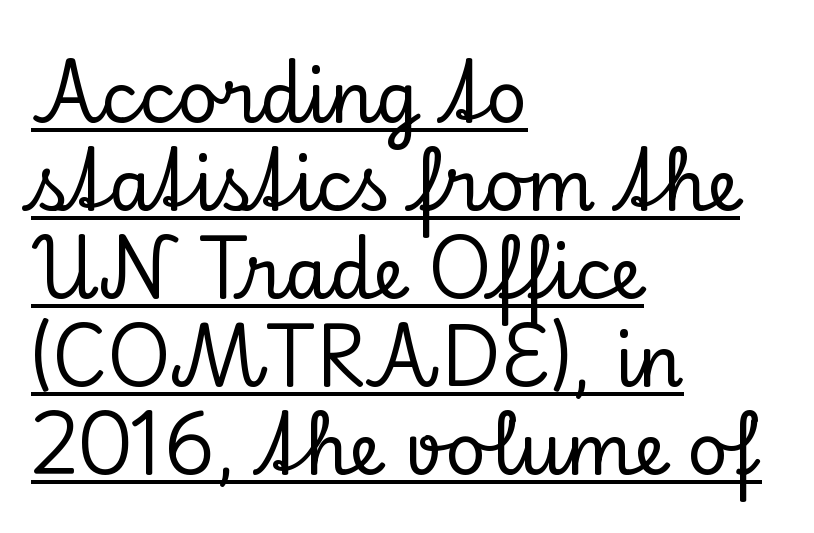
Q: Is the text italic (slanted)? A: No, it is upright.
Q: Is the text underlined? A: Yes.
Q: How is the paragraph aligned? A: Left-aligned.
Q: Is the spacing between letters normal or unusually wide? A: Normal.
Q: Width (condensed, normal, or wide)? A: Normal.
Q: Stroke contrast? A: Low.
Q: x-height? A: Small.
Q: Monospaced? A: No.
